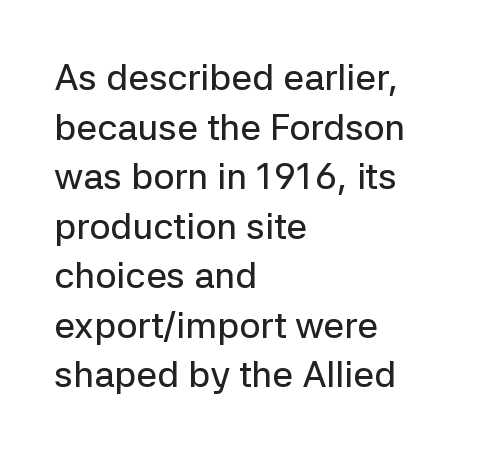
Q: Is the text italic (slanted)? A: No, it is upright.
Q: Is the typeface a serif or a sans-serif typeface? A: Sans-serif.
Q: Is the text underlined? A: No.
Q: How is the paragraph aligned? A: Left-aligned.
Q: Is the spacing between letters normal or unusually wide? A: Normal.
Q: Is the spacing between lines tight, normal or loose? A: Normal.
Q: Width (condensed, normal, or wide)? A: Normal.
Q: Stroke contrast? A: Low.
Q: x-height? A: Medium.
Q: Monospaced? A: No.
